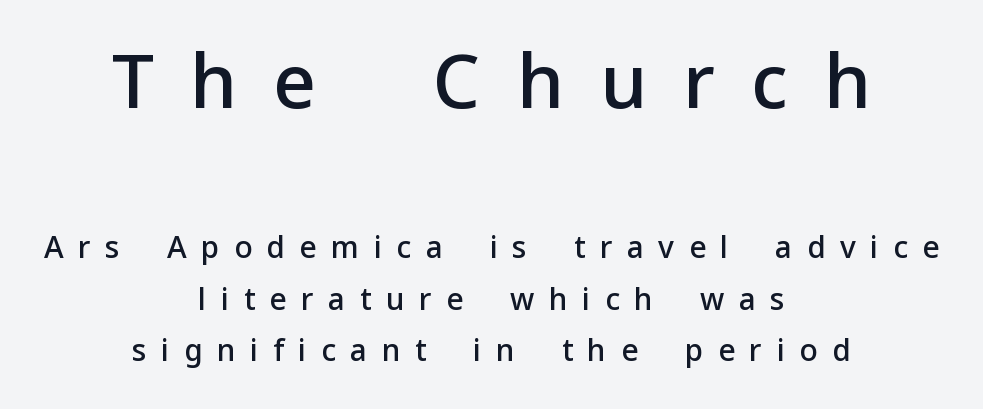
{"serif": "no", "italic": "no", "bold": "semi", "weight": "semibold", "width": "normal", "stroke_contrast": "low", "x_height": "medium", "monospaced": "no", "underline": "no", "align": "center", "line_spacing_ratio": 1.72, "letter_spacing": "wide", "letter_spacing_em": 0.48, "larger_block": "first", "size_ratio": 2.5, "glyph_px": 75}
